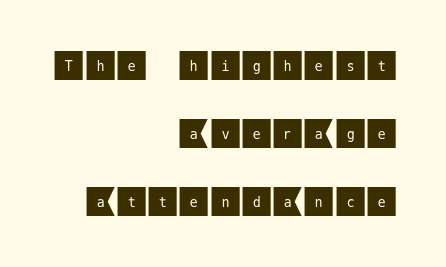
Upright lettering throughout. The lines are quadded right. The vertical gap from one line to the next is large. Honestly, the letter spacing is just normal — you wouldn't notice it.
